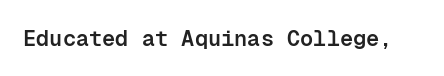
Q: Is the text bold? A: Semi-bold.
Q: Is the text italic (slanted)? A: No, it is upright.
Q: Is the text underlined? A: No.
Q: Is the spacing between letters normal or unusually wide? A: Normal.
